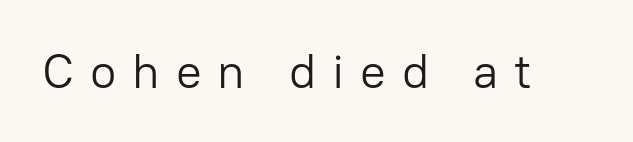
Underline: absent. The passage shown is typed in a proportional face where columns would drift. Inter-character spacing is expanded well beyond the font's built-in metrics. These lines are composed in type without serifs.
